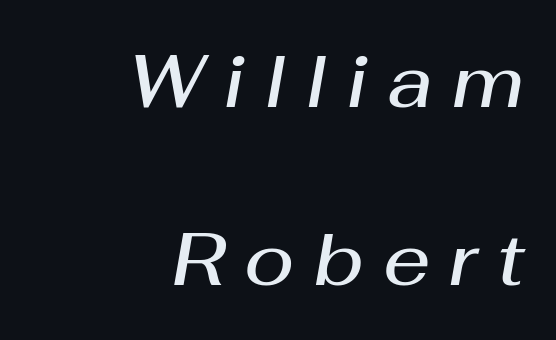
These words are printed semibold, heavier than regular yet not bold. Decoration check: the copy has no underline. What's the leading like? Stretched, with rows far apart. Here the designer chose a conventional face with non-uniform glyph widths. Each word looks stretched out because of the extra space between its letters.
